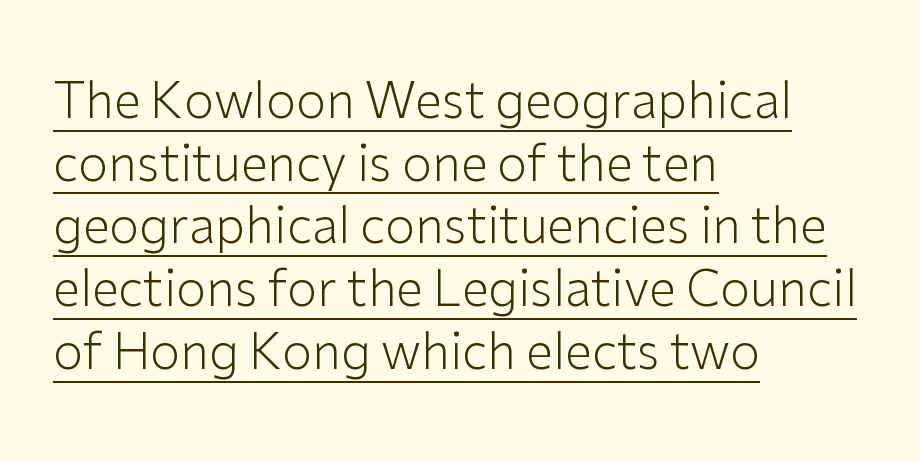
The line texture is even and compact thanks to regular tracking. No extra ink here — the face is not bold. What kind of face is this? One without serifs — a sans. Looks like someone drew a line under every word here. A roman cut, with each character standing at attention.
